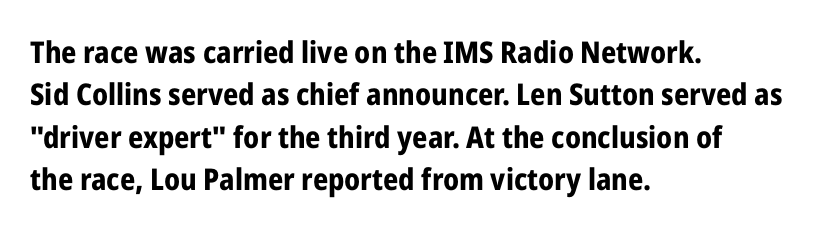
The image shows 30 px bold, condensed sans-serif type, upright; set left-aligned, normal line spacing (1.41x), normal letter spacing, not underlined; low stroke contrast and a medium x-height.
